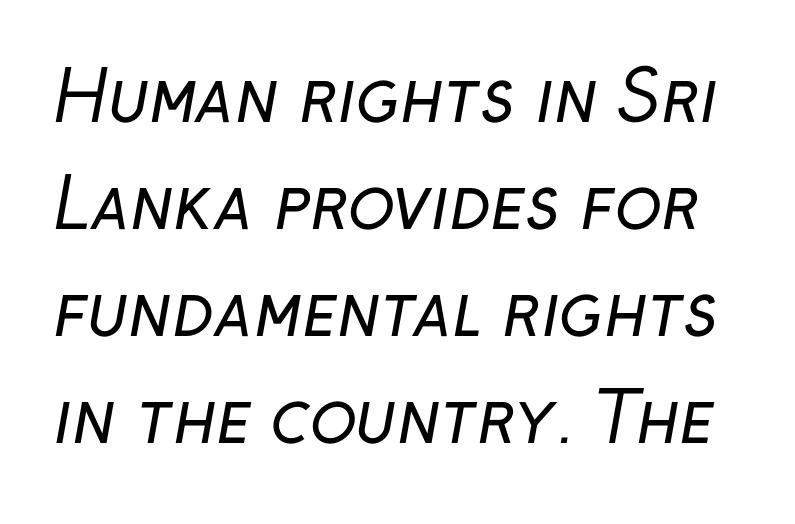
Q: Is the text bold? A: No.
Q: Is the typeface a serif or a sans-serif typeface? A: Sans-serif.
Q: Is the text underlined? A: No.
Q: Is the spacing between letters normal or unusually wide? A: Normal.
Q: Is the spacing between lines tight, normal or loose? A: Normal.
Q: Width (condensed, normal, or wide)? A: Normal.
Q: Stroke contrast? A: Low.
Q: x-height? A: Medium.
Q: Monospaced? A: No.
